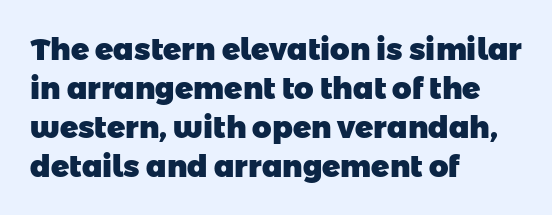
The glyphs in this specimen are sans serif. No word sits above an underline. The setting favours the left margin, as ordinary paragraphs usually do. Honestly, the letter spacing is just normal — you wouldn't notice it. How would I describe the line gaps? Plain and ordinary.
